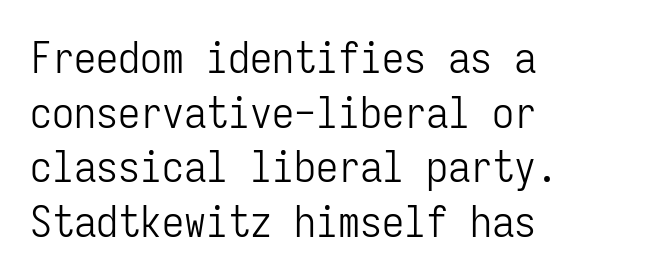
The image shows 44 px light, condensed sans-serif type, upright, monospaced; set left-aligned, line spacing 1.24x, normal letter spacing, not underlined; low stroke contrast and a medium x-height.
